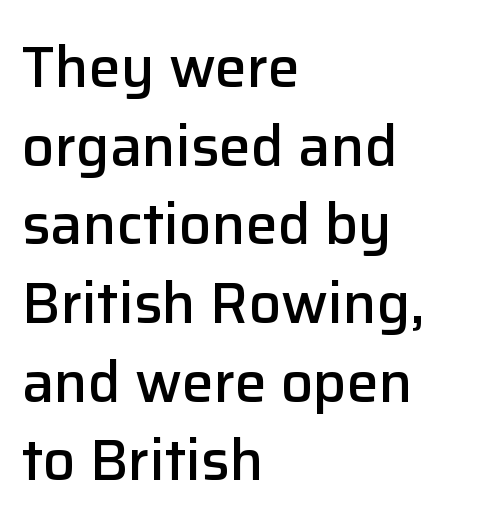
Q: Is the text bold? A: Semi-bold.
Q: Is the text italic (slanted)? A: No, it is upright.
Q: Is the typeface a serif or a sans-serif typeface? A: Sans-serif.
Q: Is the text underlined? A: No.
Q: How is the paragraph aligned? A: Left-aligned.
Q: Is the spacing between letters normal or unusually wide? A: Normal.
Q: Is the spacing between lines tight, normal or loose? A: Normal.
Q: Width (condensed, normal, or wide)? A: Normal.
Q: Stroke contrast? A: Low.
Q: x-height? A: Medium.
Q: Monospaced? A: No.
